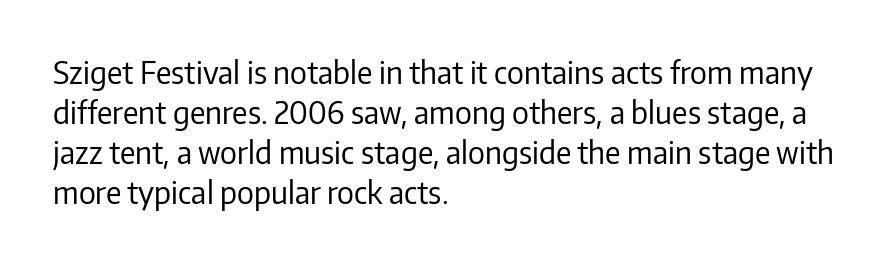
Weight class: somewhere from thin through regular. A bare baseline throughout the passage. The lines are quadded left. Is this a fixed-width face? No — the glyphs have proportional, varying widths.
